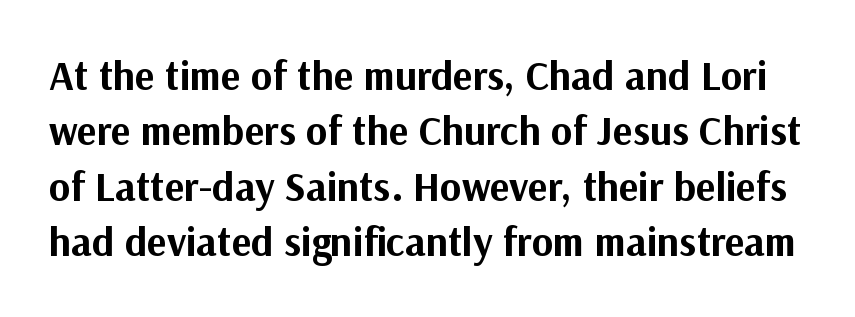
{"serif": "no", "italic": "no", "bold": "yes", "weight": "bold", "width": "normal", "stroke_contrast": "medium", "x_height": "medium", "monospaced": "no", "underline": "no", "line_spacing": "normal", "line_spacing_ratio": 1.35, "letter_spacing": "normal", "letter_spacing_em": 0.0, "glyph_px": 41}
